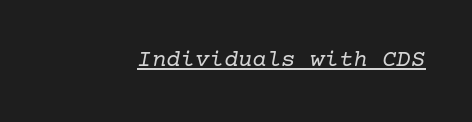
The image shows 24 px text type, italic (leaning right); set normal letter spacing, underlined.
